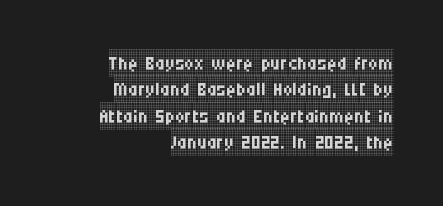
{"italic": "no", "bold": "no", "underline": "no", "align": "right", "line_spacing": "tight", "line_spacing_ratio": 0.98, "letter_spacing": "normal", "letter_spacing_em": 0.0, "glyph_px": 27}
